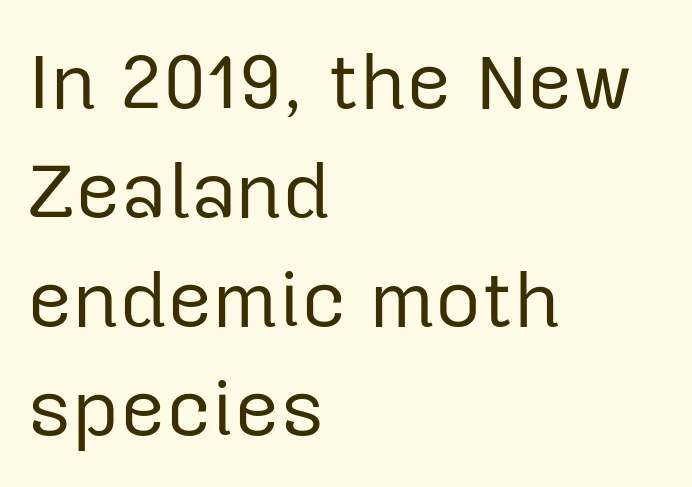
The image shows 79 px regular-weight sans-serif type, upright; set left-aligned, normal line spacing (1.38x), normal letter spacing, not underlined; low stroke contrast and a medium x-height.
